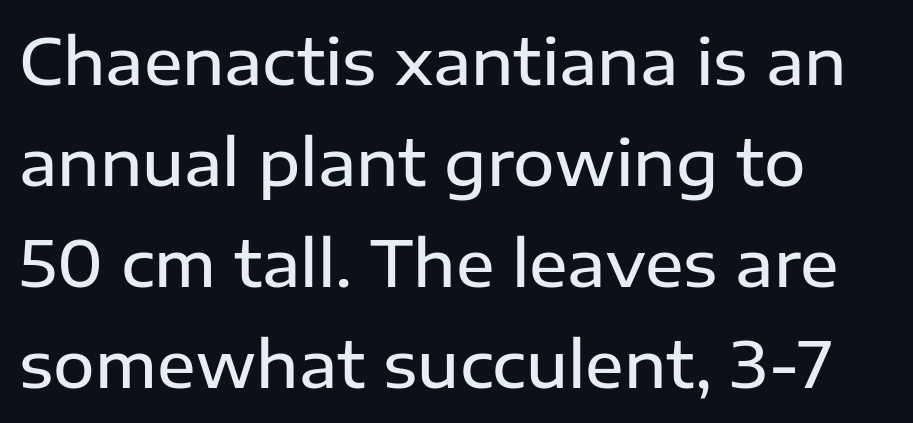
Q: Is the text bold? A: Semi-bold.
Q: Is the text italic (slanted)? A: No, it is upright.
Q: Is the typeface a serif or a sans-serif typeface? A: Sans-serif.
Q: Is the text underlined? A: No.
Q: How is the paragraph aligned? A: Left-aligned.
Q: Is the spacing between letters normal or unusually wide? A: Normal.
Q: Is the spacing between lines tight, normal or loose? A: Normal.
Q: Width (condensed, normal, or wide)? A: Normal.
Q: Stroke contrast? A: Low.
Q: x-height? A: Medium.
Q: Monospaced? A: No.
